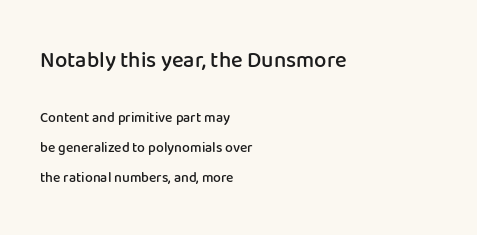
{"italic": "no", "bold": "semi", "underline": "no", "align": "left", "line_spacing": "loose", "line_spacing_ratio": 2.15, "letter_spacing": "normal", "letter_spacing_em": 0.0, "larger_block": "first", "size_ratio": 1.57, "glyph_px": 22}
